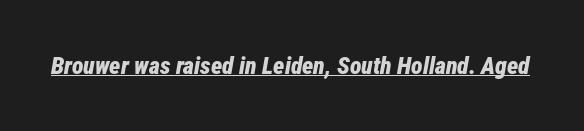
Plenty of ink on the page — the face is bold. The rendering applies a slant to the glyphs. The line texture is even and compact thanks to regular tracking. A continuous stroke trails under the words, as in a hyperlink.
